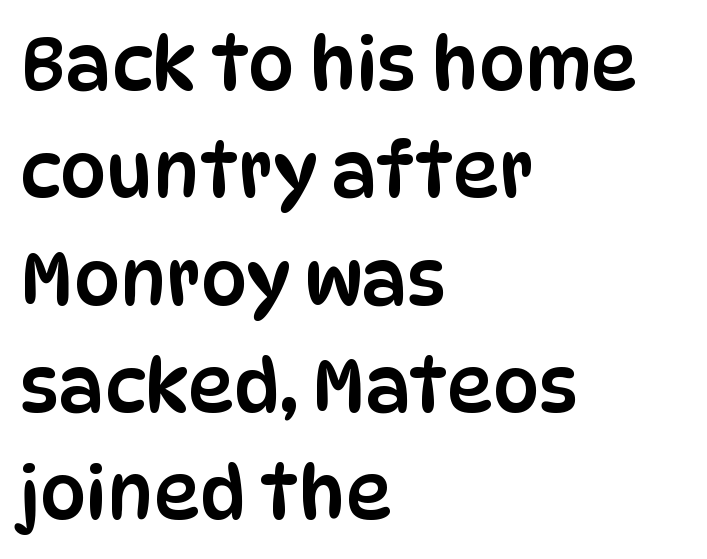
The image shows 73 px condensed sans-serif type, upright; set left-aligned, normal line spacing (1.47x), normal letter spacing, not underlined; low stroke contrast and a large x-height.
